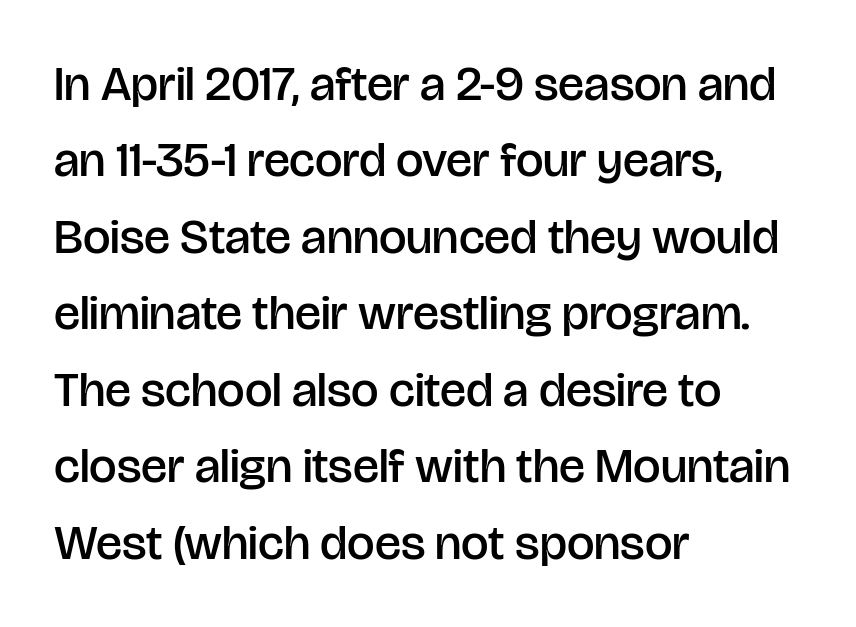
The image shows 49 px semibold sans-serif type, upright; set left-aligned, normal line spacing (1.56x), normal letter spacing, not underlined; low stroke contrast and a large x-height.
